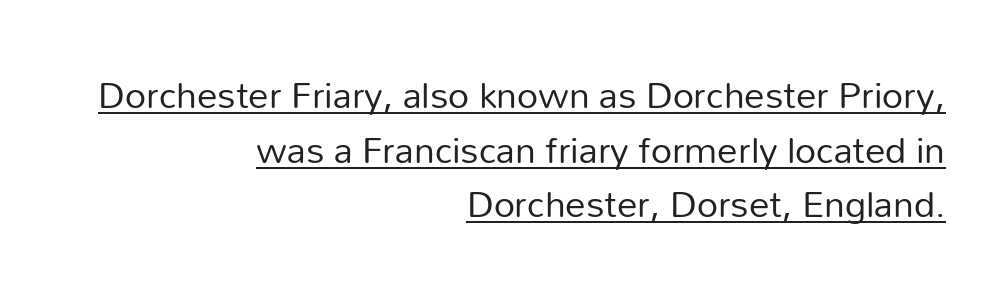
The cut favours lightness, reaching ordinary text weight at its darkest. Nobody touched the tracking dial on this one. The lettering stays uniformly vertical, giving the passage a roman look. One glance says typical: line gaps are just what's usual. Is this a fixed-width face? No — the glyphs have proportional, varying widths. Line ends are locked; line starts wander.
